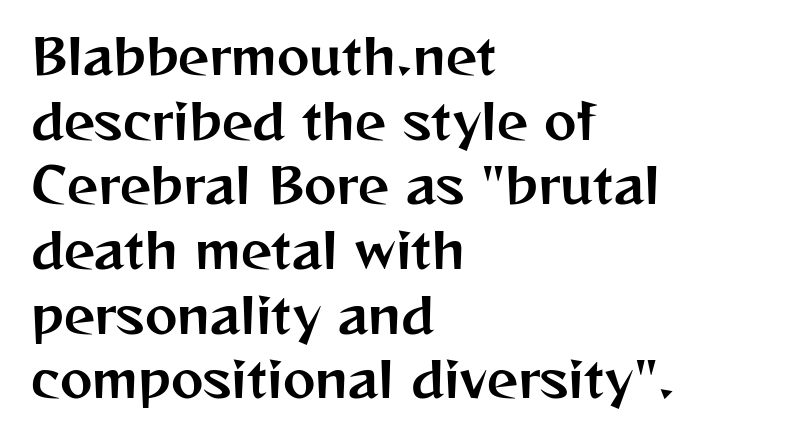
{"serif": "no", "italic": "no", "width": "normal", "stroke_contrast": "medium", "x_height": "medium", "monospaced": "no", "underline": "no", "align": "left", "line_spacing": "normal", "line_spacing_ratio": 1.32, "letter_spacing": "normal", "letter_spacing_em": 0.0, "glyph_px": 49}
